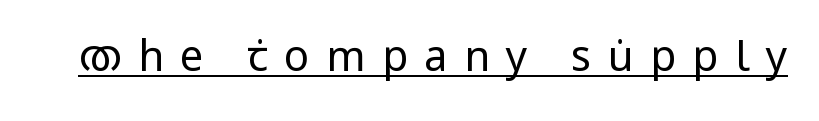
The image shows 42 px regular-weight, condensed sans-serif type, upright; set unusually wide letter spacing (+0.39 em), underlined; low stroke contrast and a large x-height.
